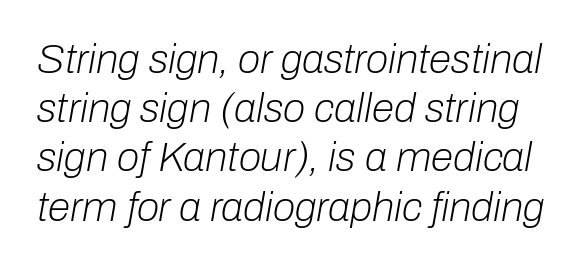
The image shows 41 px light type, italic (leaning right); set line spacing 1.2x, normal letter spacing, not underlined; low stroke contrast and a medium x-height.
